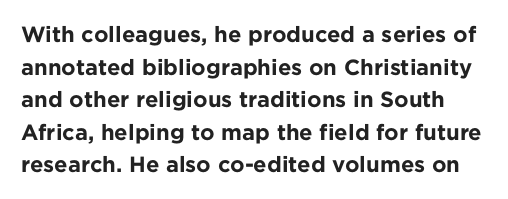
The image shows 22 px bold type, upright; set normal line spacing (1.48x), normal letter spacing, not underlined.
